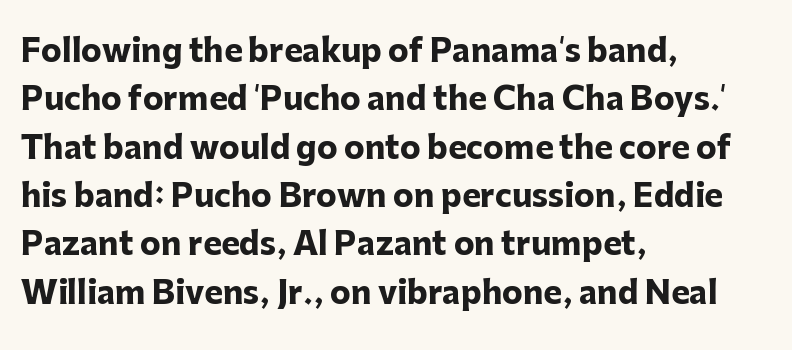
{"serif": "no", "italic": "no", "bold": "yes", "weight": "heavy", "width": "normal", "stroke_contrast": "low", "x_height": "medium", "monospaced": "no", "underline": "no", "align": "left", "line_spacing": "normal", "line_spacing_ratio": 1.56, "letter_spacing": "normal", "letter_spacing_em": 0.0, "glyph_px": 31}
